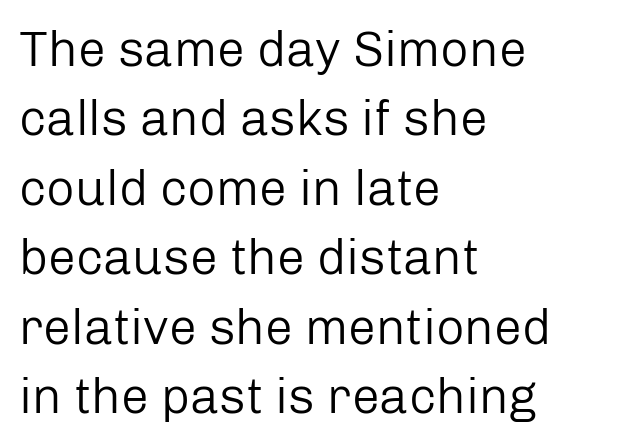
Interline gaps are of average width in this sample. Does the copy run flush right? No — it runs flush left. Think of a printed novel: that variable character pitch is what you see here. Does extra space separate the letters? No, they use regular spacing. Designer's note — italics off, roman on. The string is rendered with underlining switched off.
